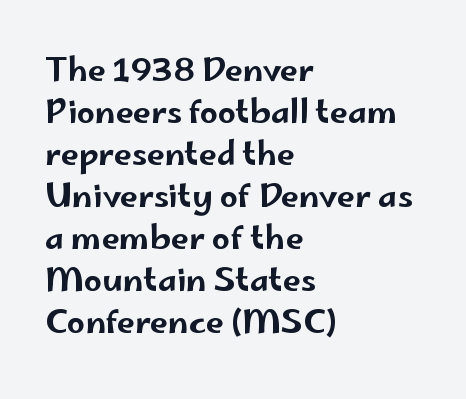
{"serif": "no", "italic": "no", "width": "wide", "stroke_contrast": "low", "x_height": "small", "monospaced": "no", "underline": "no", "align": "left", "line_spacing": "normal", "line_spacing_ratio": 1.31, "letter_spacing": "normal", "letter_spacing_em": 0.0, "glyph_px": 32}
